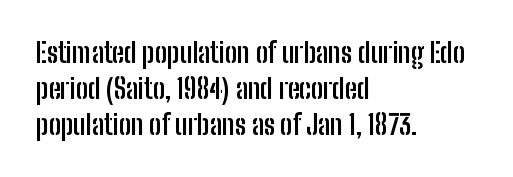
The image shows 27 px bold type, upright; set left-aligned, normal line spacing (1.33x), normal letter spacing, not underlined.
